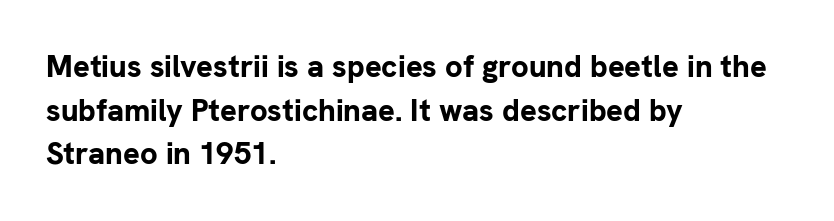
One-word summary of the alignment: left. Bare-footed words on every line. Here the glyphs are tracked normally, forming tight word shapes. A typesetter would call this proportional, since set widths differ per character.
